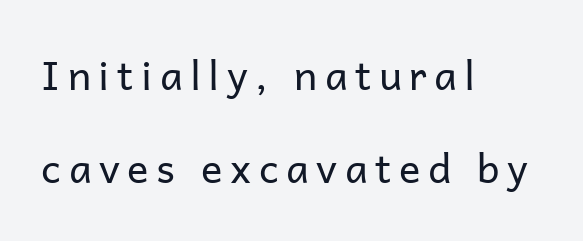
The image shows 40 px regular-weight sans-serif type, upright; set left-aligned, loose line spacing (2.33x), not underlined; low stroke contrast and a medium x-height.
